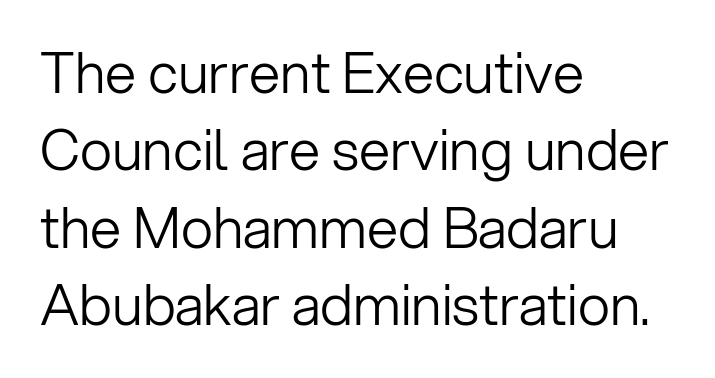
Q: Is the text bold? A: No.
Q: Is the text italic (slanted)? A: No, it is upright.
Q: Is the typeface a serif or a sans-serif typeface? A: Sans-serif.
Q: Is the text underlined? A: No.
Q: How is the paragraph aligned? A: Left-aligned.
Q: Is the spacing between letters normal or unusually wide? A: Normal.
Q: Is the spacing between lines tight, normal or loose? A: Normal.
Q: Width (condensed, normal, or wide)? A: Normal.
Q: Stroke contrast? A: Low.
Q: x-height? A: Medium.
Q: Monospaced? A: No.
